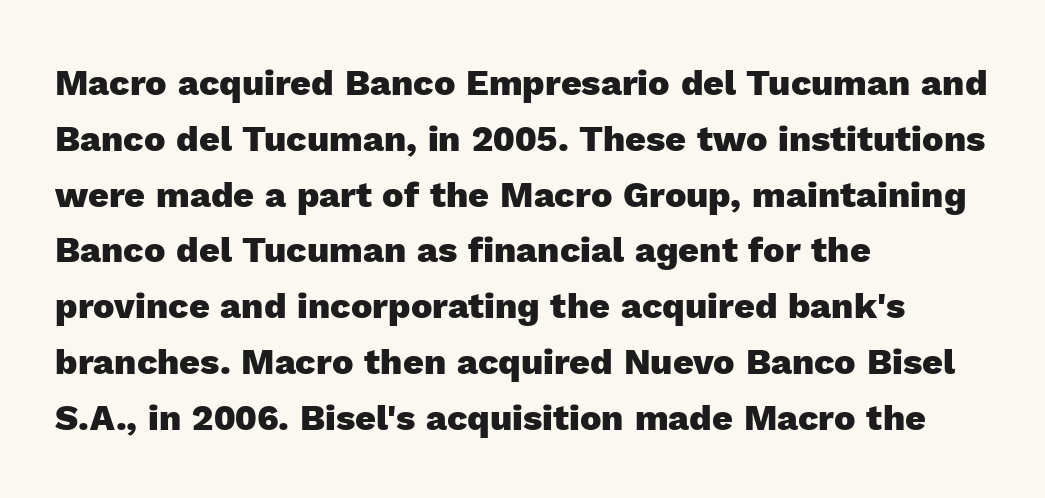
This sample keeps an unexceptional amount of space between lines. This rendering employs a face without finishing strokes, i.e., a sans-serif. Leftover space on each line is placed entirely after the last word. Characters remain perfectly vertical along every line. This sample has the flowing, uneven cadence of proportional lettering.
